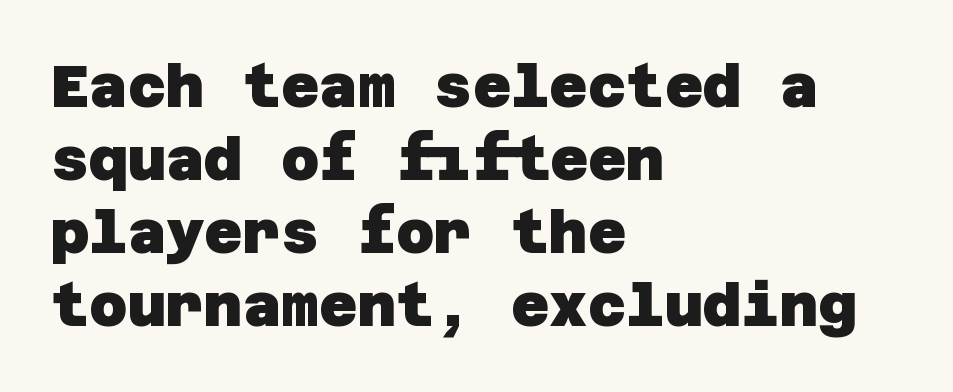
The strokes are fattened all the way to bold. The letters carry no serifs — their stems end cleanly without finishing strokes. Plain, unruled lines of type. The paragraph shown leans on its left margin. Glyph-to-glyph distance matches everyday printed text.
